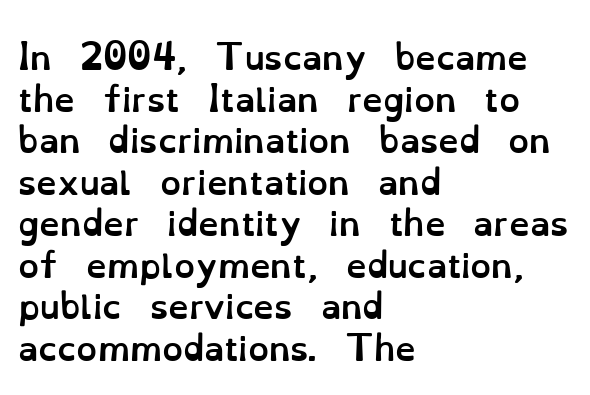
The image shows 33 px semibold type, upright; set left-aligned, normal line spacing (1.26x), normal letter spacing, not underlined; low stroke contrast and a small x-height.
